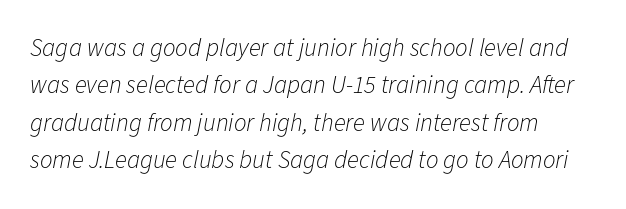
Q: Is the text bold? A: No.
Q: Is the text italic (slanted)? A: Yes, it leans right by about 11 degrees.
Q: Is the text underlined? A: No.
Q: How is the paragraph aligned? A: Left-aligned.
Q: Is the spacing between letters normal or unusually wide? A: Normal.
Q: Is the spacing between lines tight, normal or loose? A: Normal.
